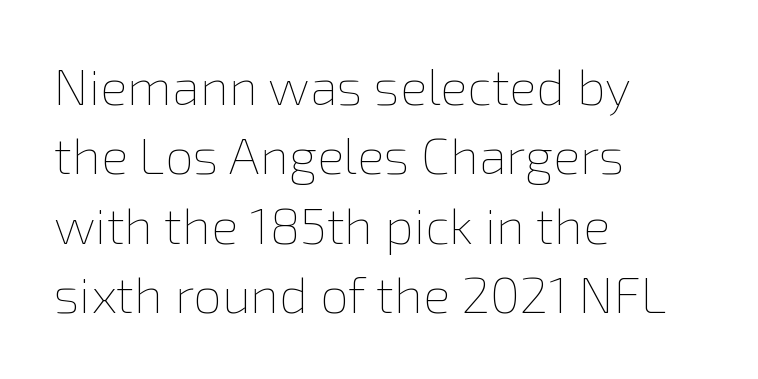
{"italic": "no", "bold": "no", "weight": "thin", "width": "normal", "stroke_contrast": "low", "x_height": "medium", "monospaced": "no", "underline": "no", "align": "left", "line_spacing": "normal", "line_spacing_ratio": 1.36, "letter_spacing": "normal", "letter_spacing_em": 0.0, "glyph_px": 51}
